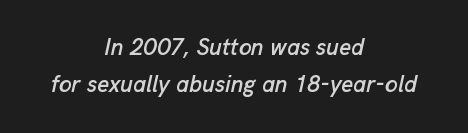
{"italic": "yes", "lean": "right", "slant_degrees": 13, "underline": "no", "align": "center", "line_spacing": "normal", "line_spacing_ratio": 1.59, "letter_spacing": "normal", "letter_spacing_em": 0.0, "glyph_px": 23}
